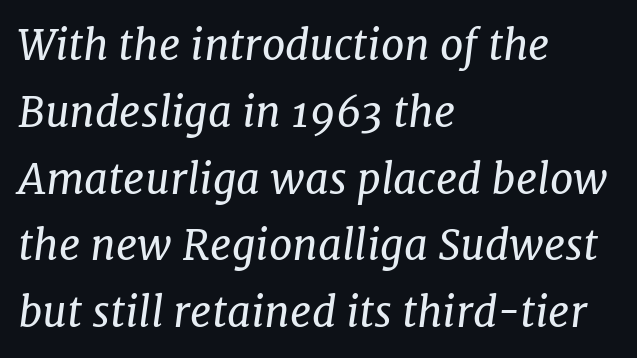
Q: Is the text bold? A: No.
Q: Is the text italic (slanted)? A: Yes, it leans right by about 7 degrees.
Q: Is the typeface a serif or a sans-serif typeface? A: Serif.
Q: Is the text underlined? A: No.
Q: How is the paragraph aligned? A: Left-aligned.
Q: Is the spacing between letters normal or unusually wide? A: Normal.
Q: Is the spacing between lines tight, normal or loose? A: Normal.
Q: Width (condensed, normal, or wide)? A: Normal.
Q: Stroke contrast? A: Low.
Q: x-height? A: Medium.
Q: Monospaced? A: No.
